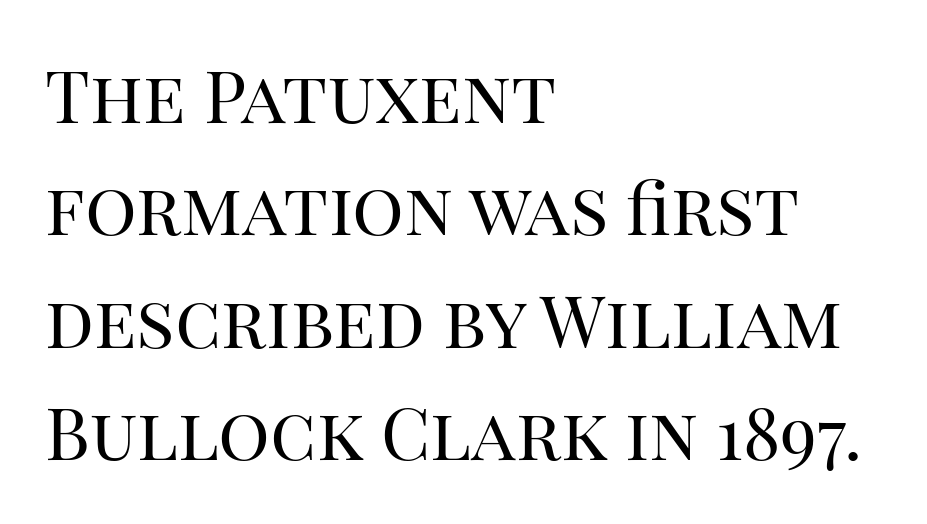
The image shows 72 px regular-weight serif type, upright; set left-aligned, normal line spacing (1.56x), normal letter spacing, not underlined; high stroke contrast and a large x-height.
